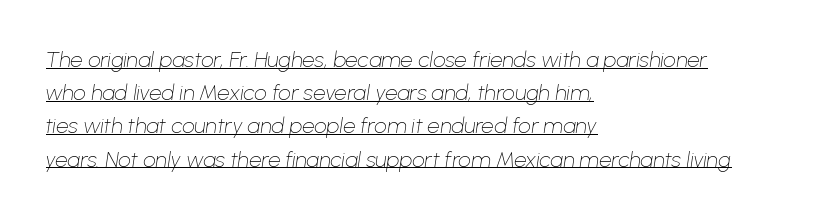
Q: Is the text bold? A: No.
Q: Is the text italic (slanted)? A: Yes, it leans right by about 8 degrees.
Q: Is the text underlined? A: Yes.
Q: How is the paragraph aligned? A: Left-aligned.
Q: Is the spacing between letters normal or unusually wide? A: Normal.
Q: Is the spacing between lines tight, normal or loose? A: Normal.
